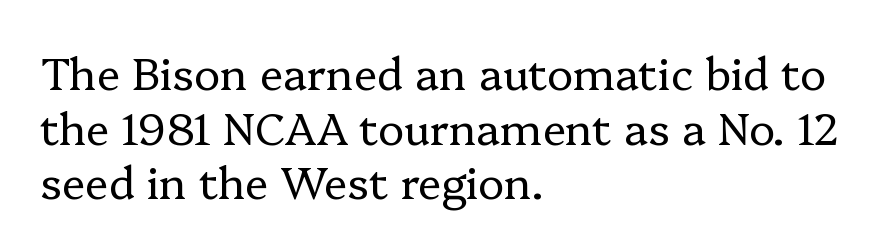
{"serif": "yes", "italic": "no", "bold": "no", "weight": "regular", "width": "normal", "stroke_contrast": "low", "x_height": "medium", "monospaced": "no", "underline": "no", "align": "left", "line_spacing_ratio": 1.24, "letter_spacing": "normal", "letter_spacing_em": 0.0, "glyph_px": 44}
